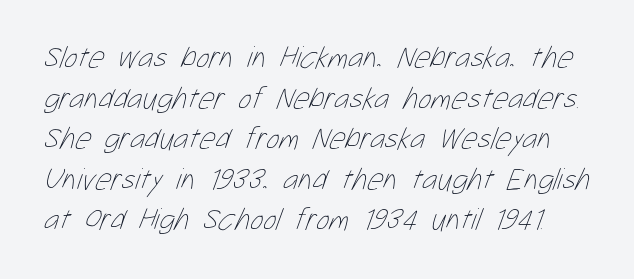
Q: Is the text bold? A: No.
Q: Is the text underlined? A: No.
Q: Is the spacing between letters normal or unusually wide? A: Normal.
Q: Is the spacing between lines tight, normal or loose? A: Normal.
Q: Width (condensed, normal, or wide)? A: Condensed.
Q: Stroke contrast? A: Low.
Q: x-height? A: Medium.
Q: Monospaced? A: No.
